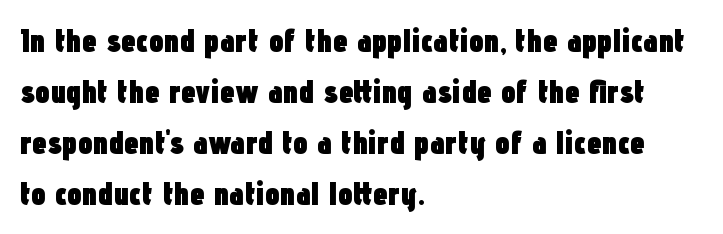
The image shows 33 px heavy, condensed sans-serif type, upright; set left-aligned, normal line spacing (1.55x), normal letter spacing, not underlined; low stroke contrast and a medium x-height.
